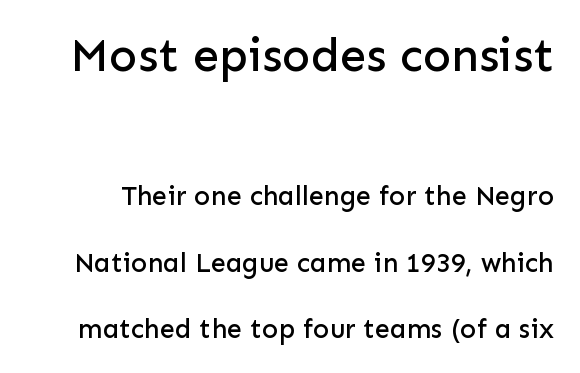
Q: Is the text italic (slanted)? A: No, it is upright.
Q: Is the typeface a serif or a sans-serif typeface? A: Sans-serif.
Q: Is the text underlined? A: No.
Q: Is the spacing between letters normal or unusually wide? A: Normal.
Q: Is the spacing between lines tight, normal or loose? A: Loose.
Q: Which block of text is set in a larger size, the first (top) or the second (bottom)? A: The first (top) one.
Q: Width (condensed, normal, or wide)? A: Normal.
Q: Stroke contrast? A: Low.
Q: x-height? A: Medium.
Q: Monospaced? A: No.
